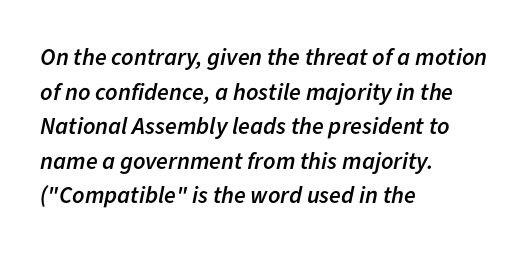
{"italic": "yes", "lean": "right", "slant_degrees": 11, "bold": "semi", "underline": "no", "align": "left", "line_spacing": "normal", "line_spacing_ratio": 1.44, "letter_spacing": "normal", "letter_spacing_em": 0.0, "glyph_px": 24}
